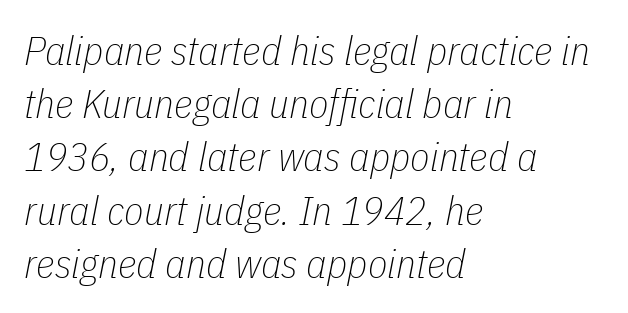
The font sits on the lighter half of the weight spectrum, regular included. Look at the tracking — it's just the regular setting, nothing added. Notice how the stems are inclined rather than vertical — that's the hallmark of italics. Leading: standard. Decoration check: the copy has no underline.
